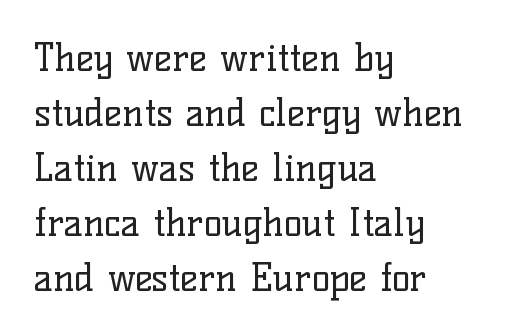
Q: Is the text bold? A: No.
Q: Is the text italic (slanted)? A: No, it is upright.
Q: Is the typeface a serif or a sans-serif typeface? A: Serif.
Q: Is the text underlined? A: No.
Q: How is the paragraph aligned? A: Left-aligned.
Q: Is the spacing between letters normal or unusually wide? A: Normal.
Q: Is the spacing between lines tight, normal or loose? A: Normal.
Q: Width (condensed, normal, or wide)? A: Normal.
Q: Stroke contrast? A: Low.
Q: x-height? A: Medium.
Q: Monospaced? A: No.
